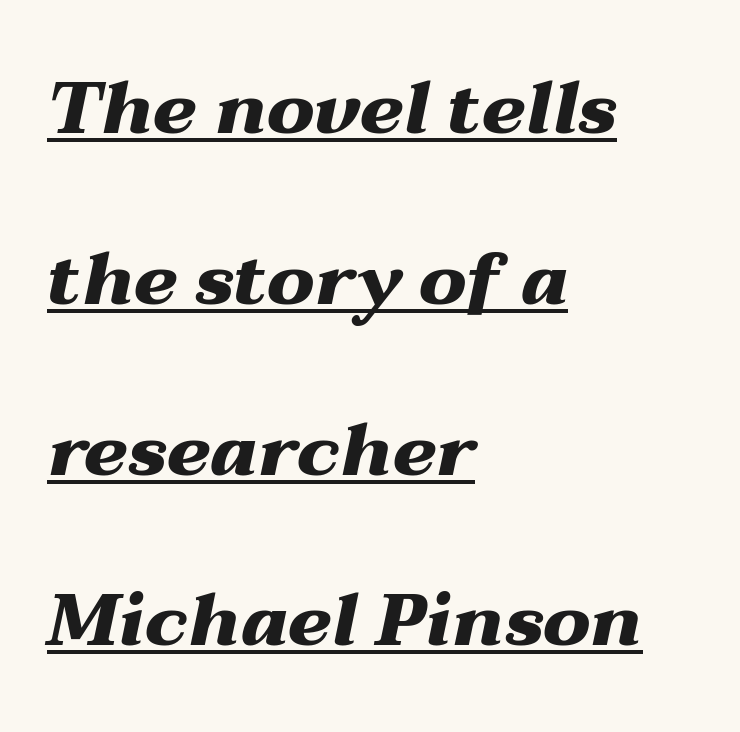
Do the characters align in a grid? No, the font is proportional. No extra tracking has been applied to these lines. The face used here has a pronounced slope to its letters. Line starts are locked; line ends wander. Heavy-handed strokes throughout: this text is bold.
